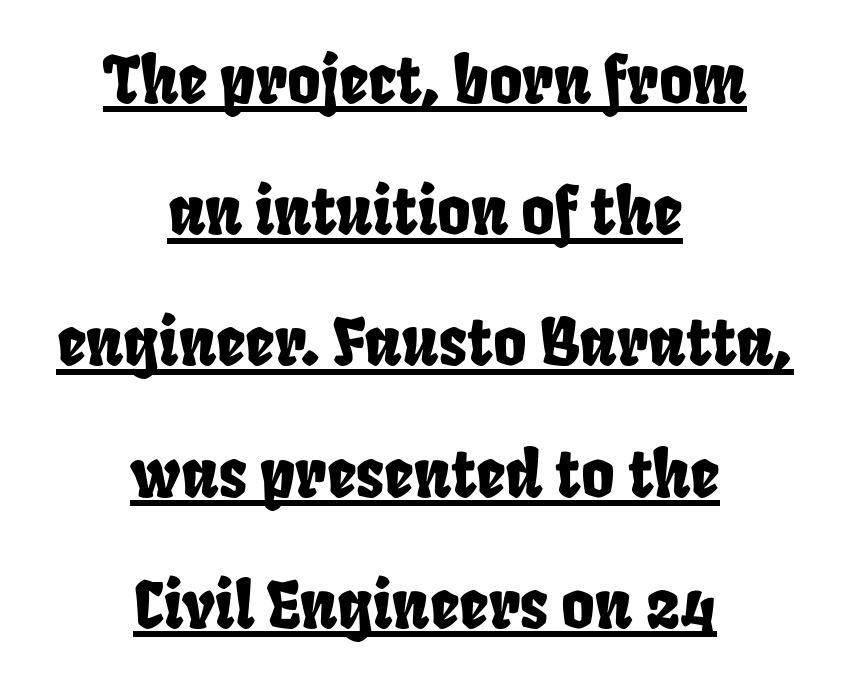
{"serif": "no", "width": "condensed", "stroke_contrast": "low", "x_height": "large", "monospaced": "no", "underline": "yes", "align": "center", "line_spacing": "loose", "line_spacing_ratio": 2.05, "letter_spacing": "normal", "letter_spacing_em": 0.0, "glyph_px": 64}
